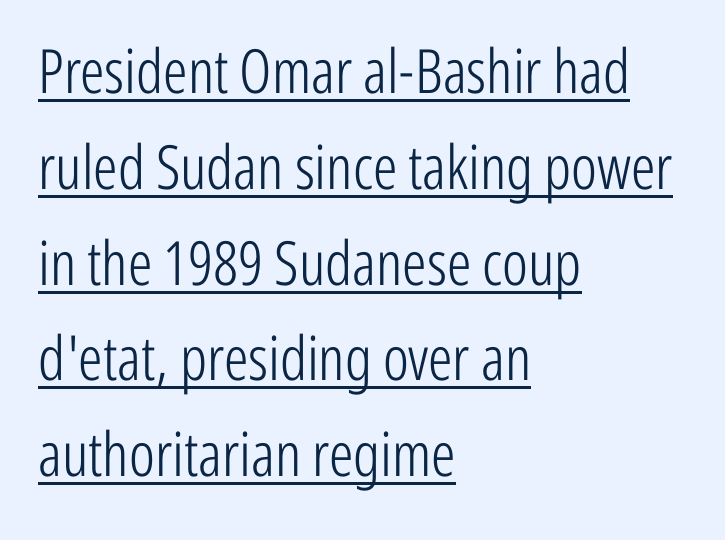
The image shows 61 px light, condensed sans-serif type, upright; set left-aligned, normal line spacing (1.57x), normal letter spacing, underlined; low stroke contrast and a medium x-height.
